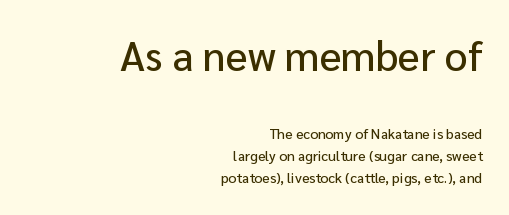
The image shows 41 px sans-serif type, upright; set right-aligned, normal line spacing (1.57x), normal letter spacing, not underlined; the first (top) block is 2.93x larger; low stroke contrast and a medium x-height.
